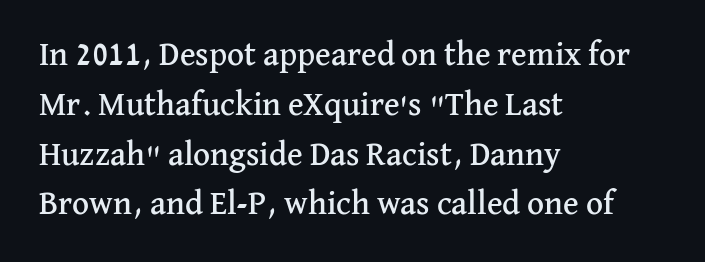
The rendering keeps characters at their native spacing. Clear beneath every line of the passage. The typography opts for an upright posture over an oblique one. The lines are quadded left. The face used here is proportionally spaced, like ordinary book or web type.
